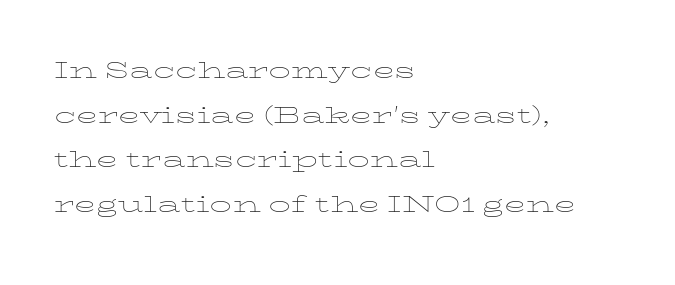
This block has exactly the height ordinary leading produces. Varying glyph widths throughout — classic text-font behaviour. Characters follow at the spacing the type designer built in. No italicization has been applied; the sample stays upright. The passage shown is not bold in any degree.
